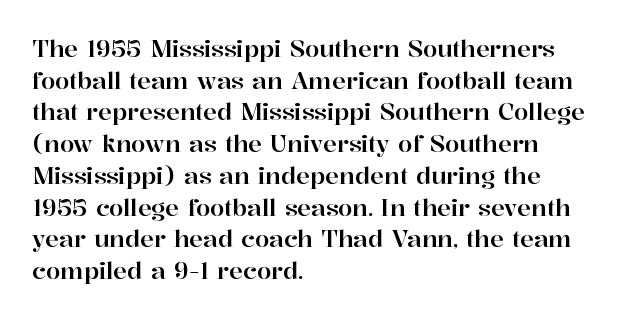
Q: Is the text italic (slanted)? A: No, it is upright.
Q: Is the text underlined? A: No.
Q: How is the paragraph aligned? A: Left-aligned.
Q: Is the spacing between letters normal or unusually wide? A: Normal.
Q: Is the spacing between lines tight, normal or loose? A: Normal.
